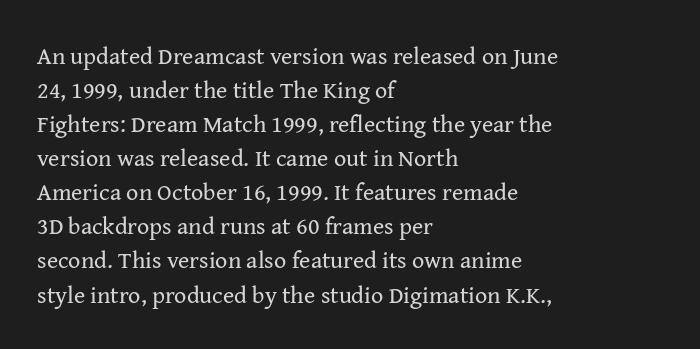
{"italic": "no", "bold": "no", "underline": "no", "align": "left", "line_spacing": "normal", "line_spacing_ratio": 1.42, "letter_spacing": "normal", "letter_spacing_em": 0.0, "glyph_px": 24}
